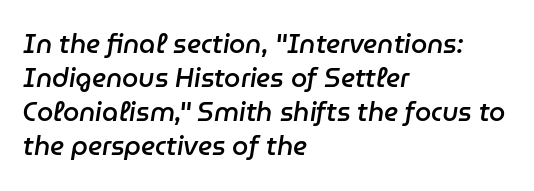
{"italic": "yes", "lean": "right", "slant_degrees": 9, "bold": "semi", "underline": "no", "align": "left", "line_spacing": "normal", "line_spacing_ratio": 1.31, "letter_spacing": "normal", "letter_spacing_em": 0.0, "glyph_px": 26}
